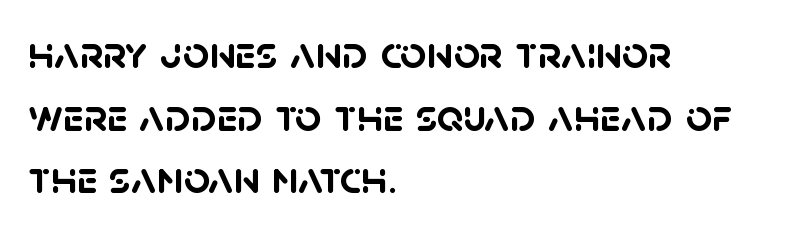
Character widths vary here, with narrow letters taking less room than wide ones. Each word holds together tightly as a unit, with standard inter-letter gaps. This rendering features lettering with no underline. Is this a sans? Yes — the strokes have no serifs. The characters look thick and weighty, a clear bold.
